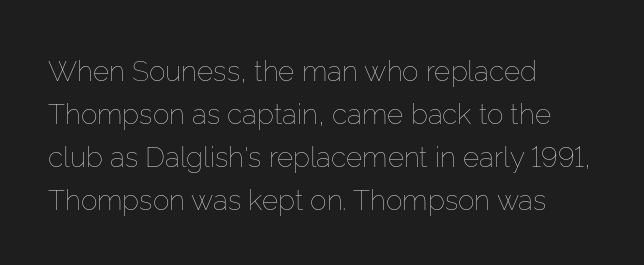
The image shows 28 px thin type, upright; set left-aligned, normal line spacing (1.53x), normal letter spacing, not underlined; low stroke contrast and a medium x-height.
